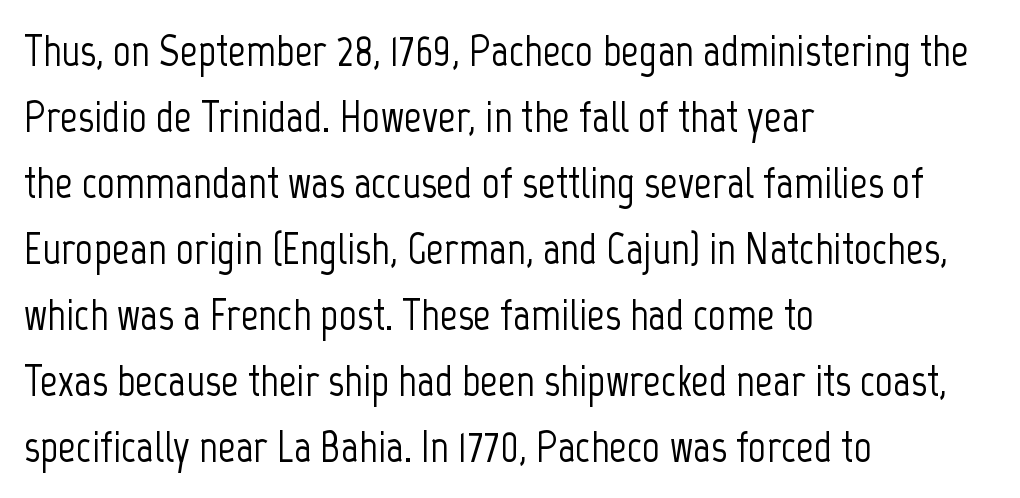
{"serif": "no", "italic": "no", "width": "condensed", "stroke_contrast": "low", "x_height": "medium", "monospaced": "no", "underline": "no", "align": "left", "line_spacing": "normal", "line_spacing_ratio": 1.5, "letter_spacing": "normal", "letter_spacing_em": 0.0, "glyph_px": 44}
